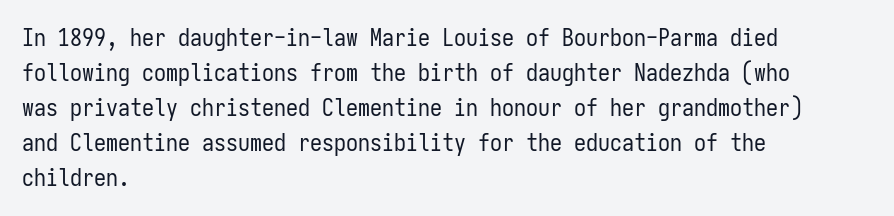
No word sits above an underline. This is the regular roman posture of the typeface. The lines in this sample share a left origin and differ only in where they stop. Successive baselines arrive at the customary interval.
